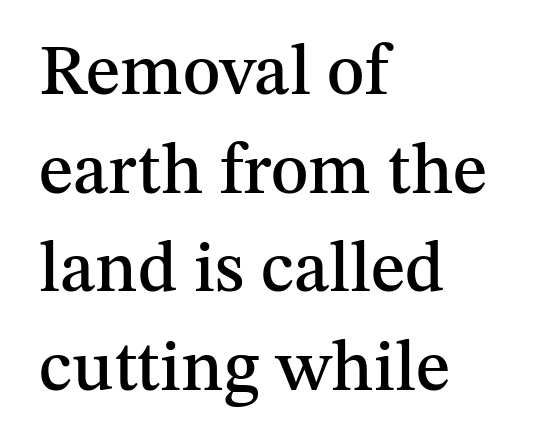
Q: Is the text italic (slanted)? A: No, it is upright.
Q: Is the typeface a serif or a sans-serif typeface? A: Serif.
Q: Is the text underlined? A: No.
Q: How is the paragraph aligned? A: Left-aligned.
Q: Is the spacing between letters normal or unusually wide? A: Normal.
Q: Is the spacing between lines tight, normal or loose? A: Normal.
Q: Width (condensed, normal, or wide)? A: Normal.
Q: Stroke contrast? A: Medium.
Q: x-height? A: Medium.
Q: Monospaced? A: No.
